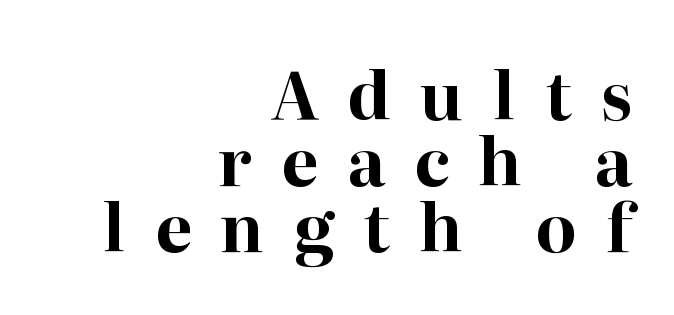
{"serif": "yes", "italic": "no", "bold": "yes", "weight": "bold", "width": "normal", "stroke_contrast": "high", "x_height": "medium", "monospaced": "no", "underline": "no", "align": "right", "line_spacing": "tight", "line_spacing_ratio": 1.0, "letter_spacing": "wide", "letter_spacing_em": 0.44, "glyph_px": 66}
